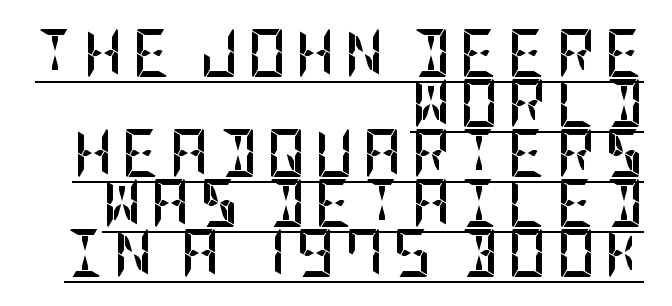
Q: Is the text bold? A: Yes.
Q: Is the text italic (slanted)? A: No, it is upright.
Q: Is the typeface a serif or a sans-serif typeface? A: Sans-serif.
Q: Is the text underlined? A: Yes.
Q: How is the paragraph aligned? A: Right-aligned.
Q: Is the spacing between lines tight, normal or loose? A: Tight.
Q: Width (condensed, normal, or wide)? A: Condensed.
Q: Stroke contrast? A: Low.
Q: x-height? A: Large.
